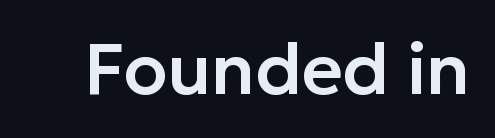
{"serif": "no", "italic": "no", "width": "normal", "stroke_contrast": "low", "x_height": "medium", "monospaced": "no", "underline": "no", "letter_spacing": "normal", "letter_spacing_em": 0.0, "glyph_px": 71}
